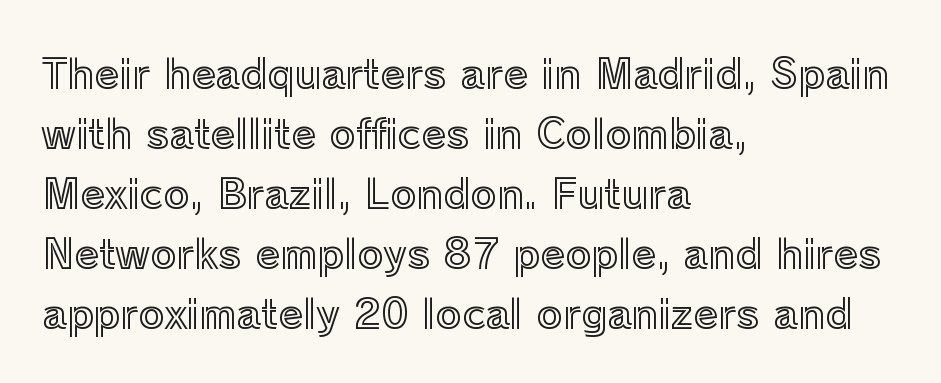
The ragged edge is on the right, which tells us the setting is flush left. The axis of the letterforms is exactly vertical. A typesetter would call this proportional, since set widths differ per character. Unmarked baselines from the first word to the last. Observe the ordinary spacing: letters are neighbours, not strangers.
